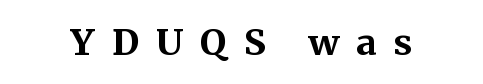
The image shows 36 px bold serif type, upright; set unusually wide letter spacing (+0.48 em), not underlined; medium stroke contrast and a medium x-height.
